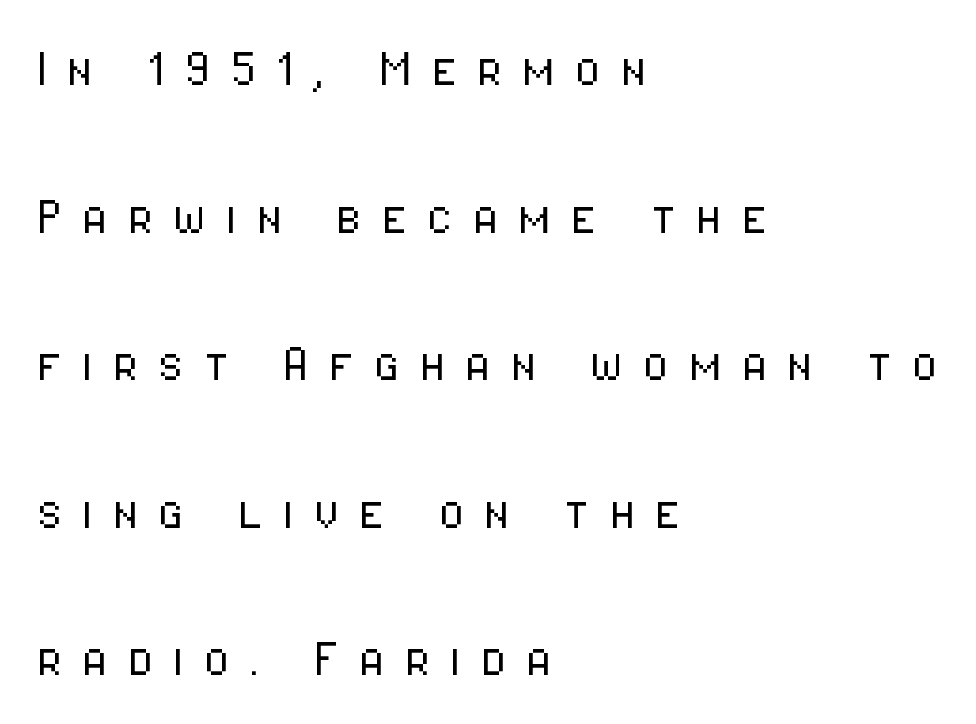
{"serif": "no", "italic": "no", "bold": "no", "weight": "light", "width": "condensed", "stroke_contrast": "low", "x_height": "medium", "monospaced": "no", "underline": "no", "align": "left", "line_spacing": "loose", "line_spacing_ratio": 2.46, "letter_spacing": "wide", "letter_spacing_em": 0.32, "glyph_px": 60}
